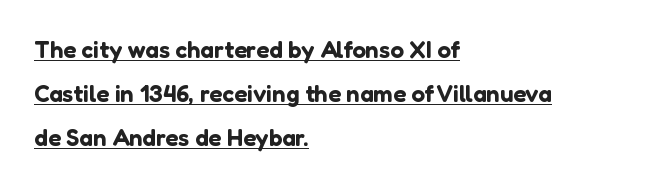
Q: Is the text italic (slanted)? A: No, it is upright.
Q: Is the text underlined? A: Yes.
Q: How is the paragraph aligned? A: Left-aligned.
Q: Is the spacing between letters normal or unusually wide? A: Normal.
